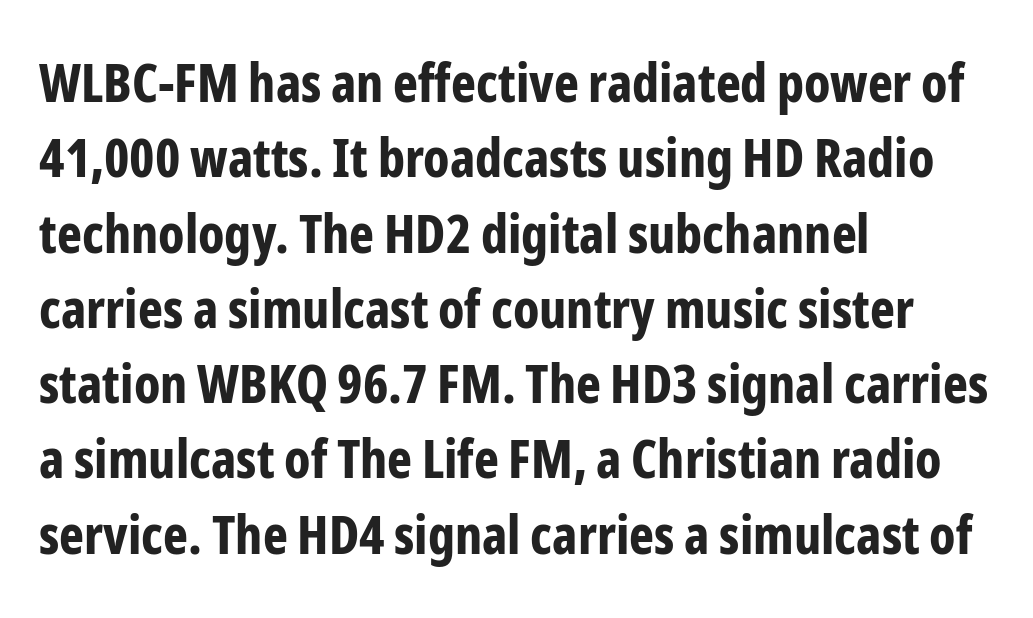
{"serif": "no", "italic": "no", "bold": "yes", "weight": "bold", "width": "condensed", "stroke_contrast": "low", "x_height": "medium", "monospaced": "no", "underline": "no", "align": "left", "line_spacing": "normal", "line_spacing_ratio": 1.42, "letter_spacing": "normal", "letter_spacing_em": 0.0, "glyph_px": 53}
